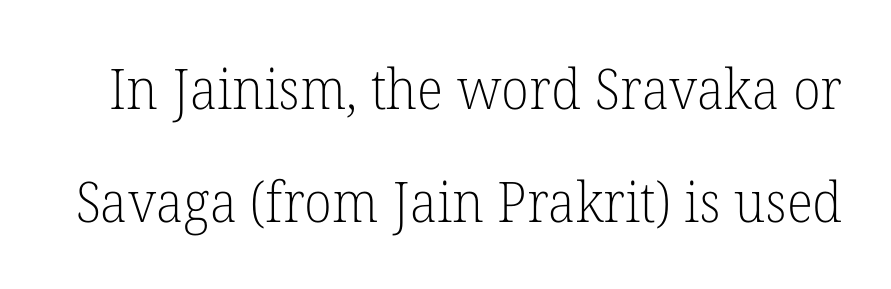
{"serif": "yes", "italic": "no", "bold": "no", "weight": "light", "width": "normal", "stroke_contrast": "low", "x_height": "medium", "monospaced": "no", "underline": "no", "line_spacing": "loose", "line_spacing_ratio": 2.02, "letter_spacing": "normal", "letter_spacing_em": 0.0, "glyph_px": 56}
